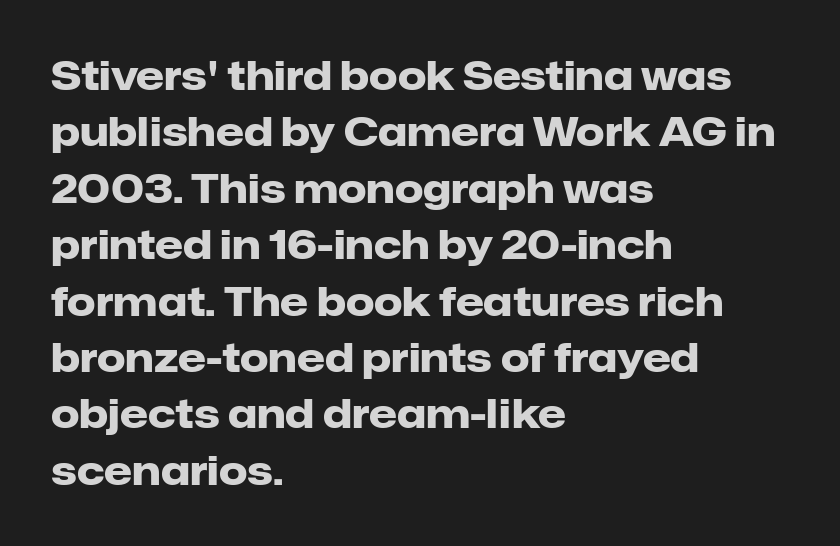
Q: Is the text bold? A: Yes.
Q: Is the text italic (slanted)? A: No, it is upright.
Q: Is the typeface a serif or a sans-serif typeface? A: Sans-serif.
Q: Is the text underlined? A: No.
Q: How is the paragraph aligned? A: Left-aligned.
Q: Is the spacing between letters normal or unusually wide? A: Normal.
Q: Is the spacing between lines tight, normal or loose? A: Normal.
Q: Width (condensed, normal, or wide)? A: Normal.
Q: Stroke contrast? A: Low.
Q: x-height? A: Medium.
Q: Monospaced? A: No.
